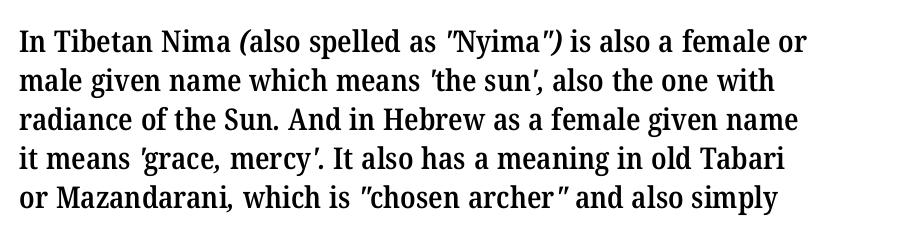
Short note: letters normally spaced. Notice how the passage keeps a crisp vertical edge on the left only. You can tell from the footed stems that serif type was used. Firm but not heavy-handed strokes: this text is semibold.
